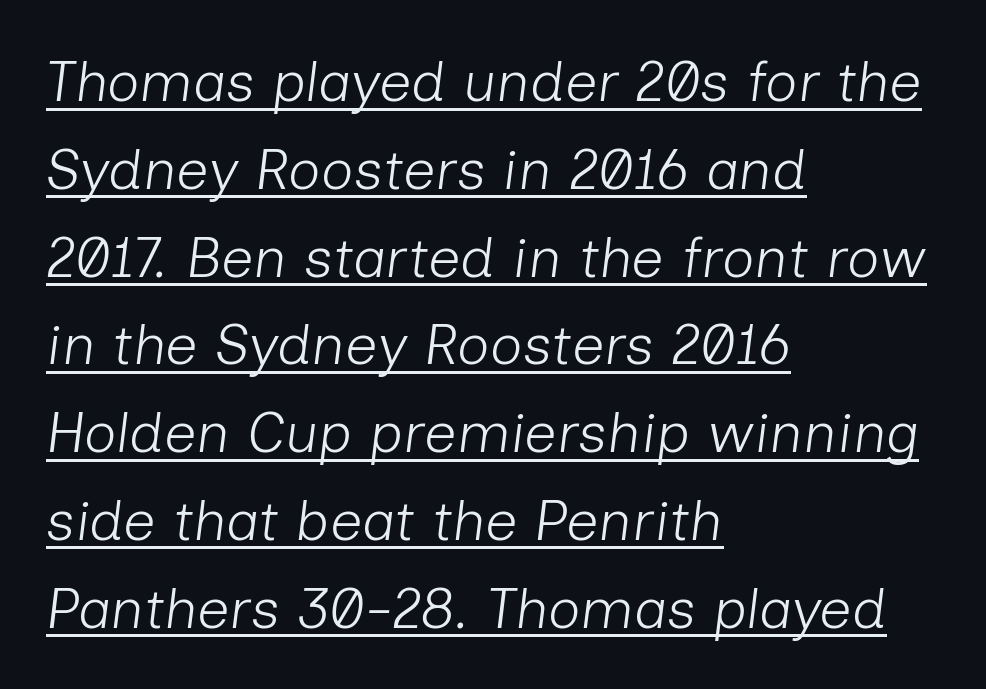
Regarding leading, the lines here are spaced in the standard way. A typesetter would call this zero additional tracking. Decoration check: the copy is underlined. Is this a heavy cut? Hardly; it is regular or lighter. Proportional: the letters do not fall into vertical columns.
